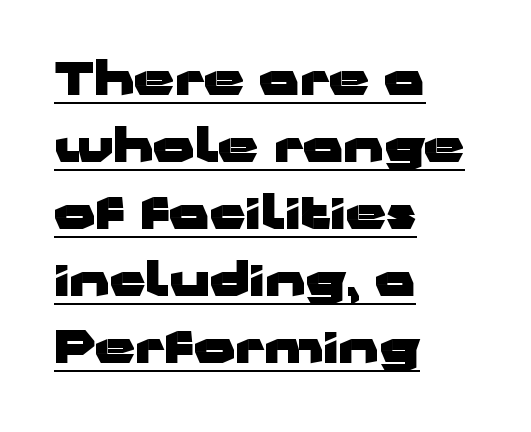
Q: Is the text bold? A: Yes.
Q: Is the text italic (slanted)? A: No, it is upright.
Q: Is the typeface a serif or a sans-serif typeface? A: Sans-serif.
Q: Is the text underlined? A: Yes.
Q: How is the paragraph aligned? A: Left-aligned.
Q: Is the spacing between letters normal or unusually wide? A: Normal.
Q: Is the spacing between lines tight, normal or loose? A: Normal.
Q: Width (condensed, normal, or wide)? A: Wide.
Q: Stroke contrast? A: Low.
Q: x-height? A: Medium.
Q: Monospaced? A: No.
